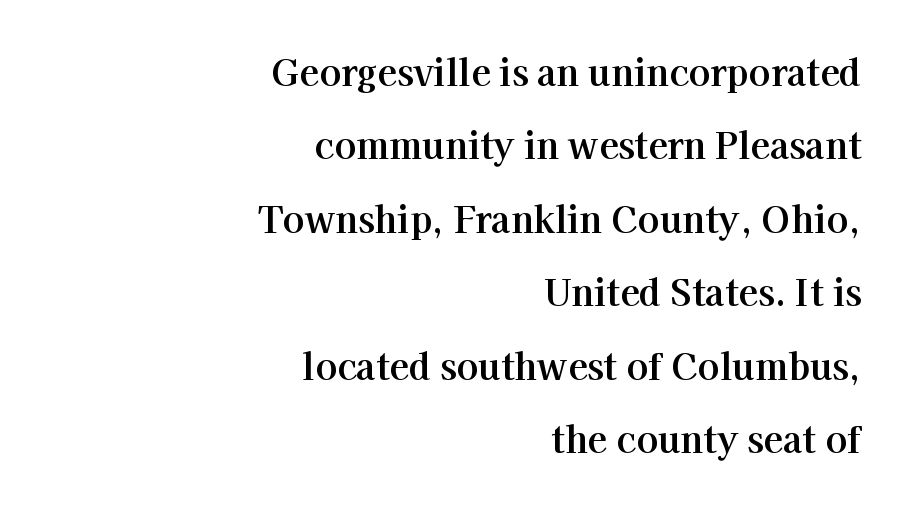
{"serif": "yes", "italic": "no", "width": "normal", "stroke_contrast": "high", "x_height": "medium", "monospaced": "no", "underline": "no", "align": "right", "line_spacing": "loose", "line_spacing_ratio": 2.04, "letter_spacing": "normal", "letter_spacing_em": 0.0, "glyph_px": 36}
